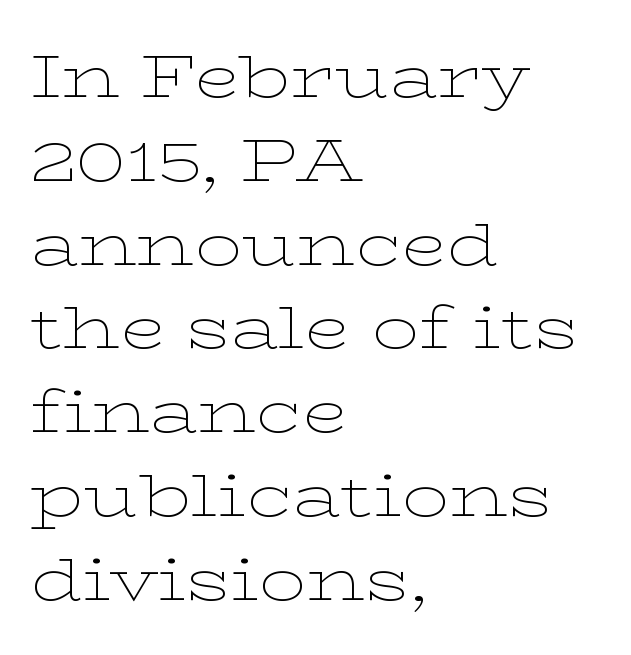
The image shows 59 px thin, wide serif type, upright; set left-aligned, normal line spacing (1.42x), normal letter spacing, not underlined; low stroke contrast and a medium x-height.
